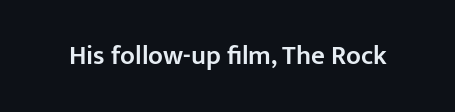
Honestly, the letter spacing is just normal — you wouldn't notice it. Only glyphs here, with clear space below each row. The typography opts for an upright posture over an oblique one. Set as a demibold, roughly 600 on the weight scale.
